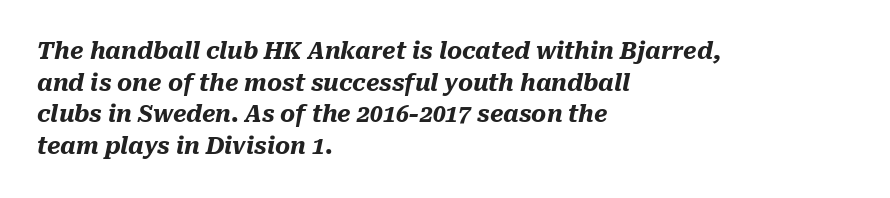
Characters follow at the spacing the type designer built in. It's the slanting kind of type. Descenders are the only things crossing below the line. The paragraph has a hard left edge and a soft right edge. The characters look thick and weighty, a clear bold.
